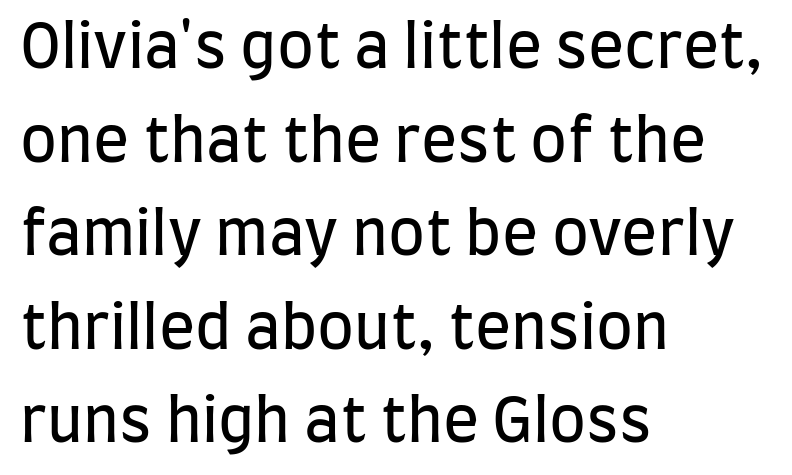
{"serif": "no", "italic": "no", "bold": "no", "weight": "regular", "width": "condensed", "stroke_contrast": "low", "x_height": "large", "monospaced": "no", "underline": "no", "align": "left", "line_spacing": "normal", "line_spacing_ratio": 1.56, "letter_spacing": "normal", "letter_spacing_em": 0.0, "glyph_px": 60}
